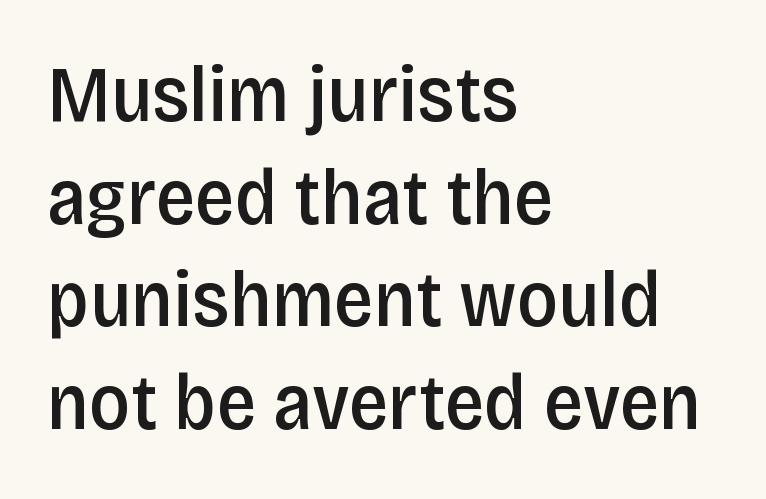
The image shows 79 px semibold, condensed sans-serif type, upright; set left-aligned, normal line spacing (1.3x), normal letter spacing, not underlined; low stroke contrast and a large x-height.
